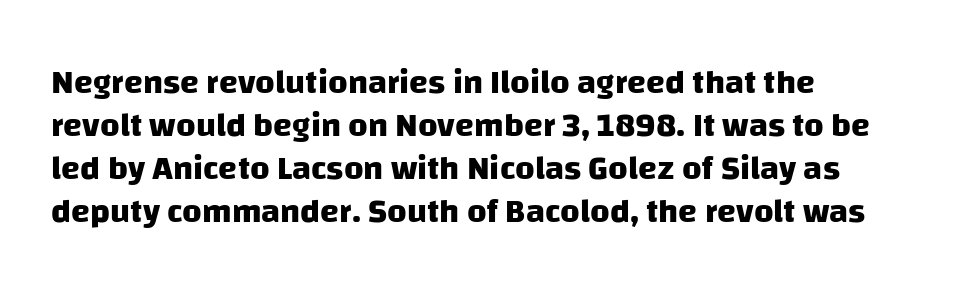
The image shows 34 px heavy sans-serif type; set left-aligned, normal line spacing (1.26x), normal letter spacing, not underlined; low stroke contrast and a large x-height.
